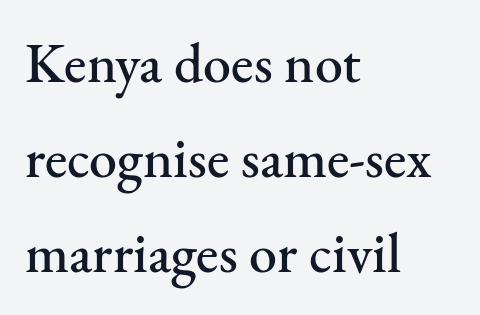
Q: Is the text italic (slanted)? A: No, it is upright.
Q: Is the typeface a serif or a sans-serif typeface? A: Serif.
Q: Is the text underlined? A: No.
Q: How is the paragraph aligned? A: Left-aligned.
Q: Is the spacing between letters normal or unusually wide? A: Normal.
Q: Is the spacing between lines tight, normal or loose? A: Normal.
Q: Width (condensed, normal, or wide)? A: Normal.
Q: Stroke contrast? A: Medium.
Q: x-height? A: Small.
Q: Monospaced? A: No.
